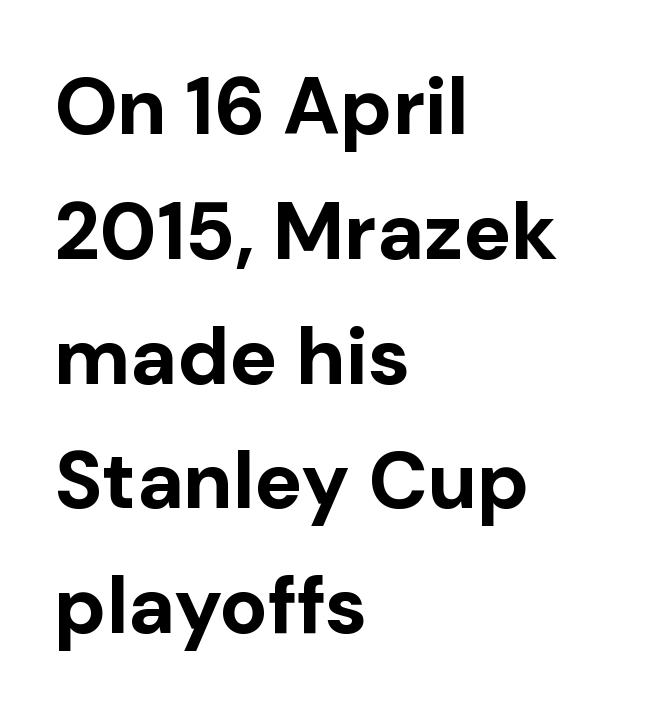
Font category for this specimen: sans-serif. Horizontal bands of white between lines are of average thickness. Inter-character spacing is left at the font's built-in metrics. The letters are bold, with thick, heavy strokes. Every row of glyphs begins at an identical x-position on the left. The rendering uses natural spacing where letterforms have individual widths.
